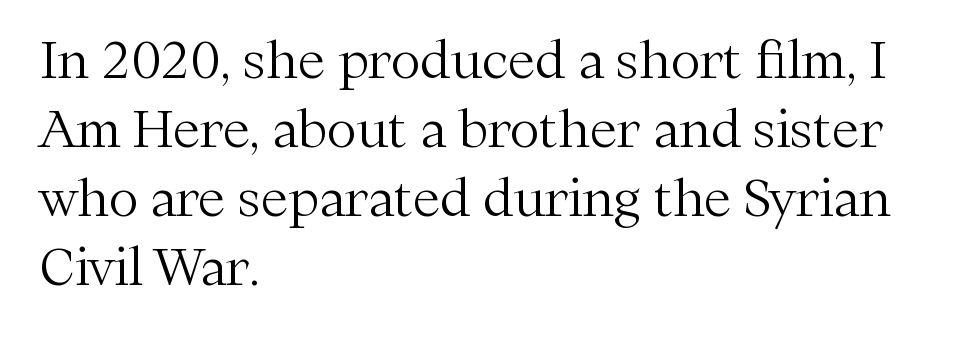
Letters rest on an invisible, unmarked baseline. Character widths vary here, with narrow letters taking less room than wide ones. The rag falls on the right side of this text block. Tracking value appears to be zero — textbook default spacing. The font family rendered here belongs to the serif group.
